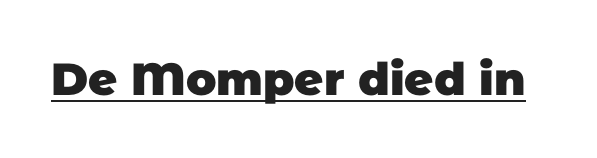
{"serif": "no", "bold": "yes", "weight": "heavy", "width": "normal", "stroke_contrast": "low", "x_height": "large", "monospaced": "no", "underline": "yes", "letter_spacing": "normal", "letter_spacing_em": 0.0, "glyph_px": 45}
